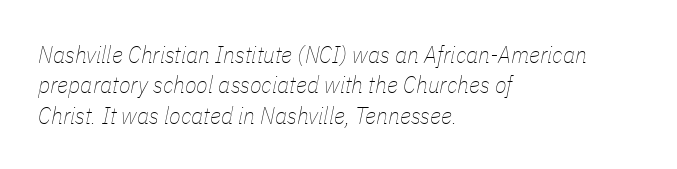
Q: Is the text bold? A: No.
Q: Is the text italic (slanted)? A: Yes, it leans right by about 11 degrees.
Q: Is the text underlined? A: No.
Q: How is the paragraph aligned? A: Left-aligned.
Q: Is the spacing between letters normal or unusually wide? A: Normal.
Q: Is the spacing between lines tight, normal or loose? A: Normal.
